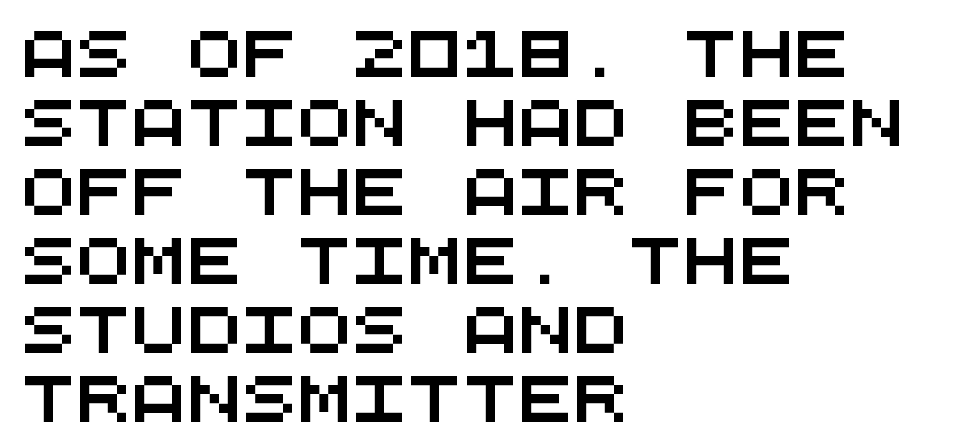
The image shows 46 px wide sans-serif type, monospaced; set left-aligned, normal line spacing (1.5x), normal letter spacing, not underlined; medium stroke contrast and a large x-height.
